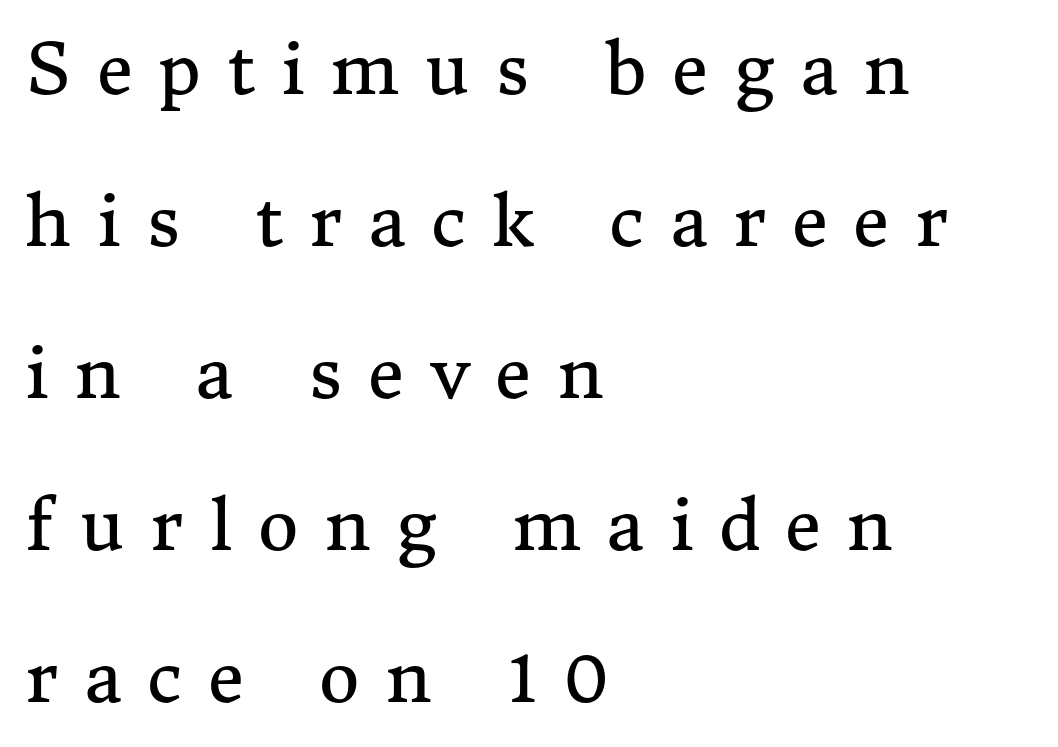
A clean baseline with only descenders dipping below it. This sample uses an upright cut, with every glyph sitting square on the baseline. Vertically, the passage feels expansive, rows floating well apart. All the whitespace from short lines collects on the right. Think standard paragraph weight, or any step lighter than that.
